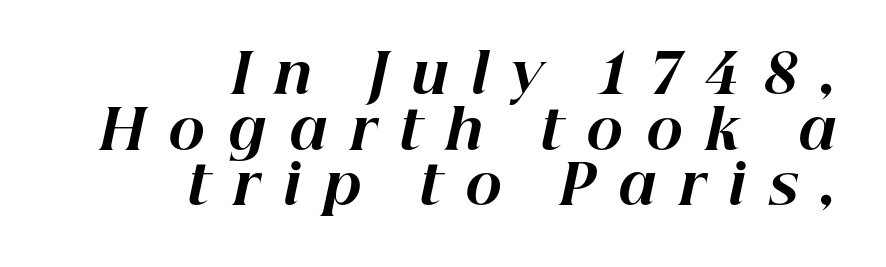
The image shows 55 px bold type, italic (leaning right); set right-aligned, tight line spacing (1.01x), unusually wide letter spacing (+0.41 em), not underlined; high stroke contrast and a medium x-height.
